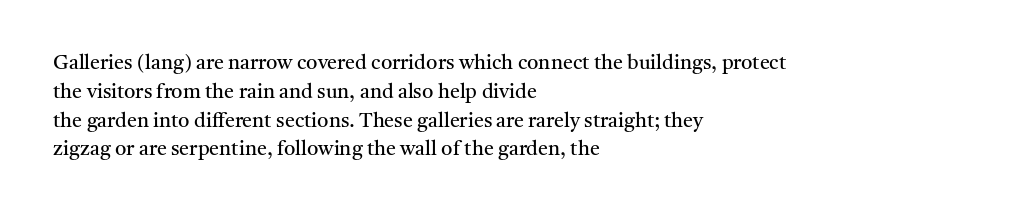
Q: Is the text bold? A: No.
Q: Is the text italic (slanted)? A: No, it is upright.
Q: Is the text underlined? A: No.
Q: How is the paragraph aligned? A: Left-aligned.
Q: Is the spacing between letters normal or unusually wide? A: Normal.
Q: Is the spacing between lines tight, normal or loose? A: Normal.
